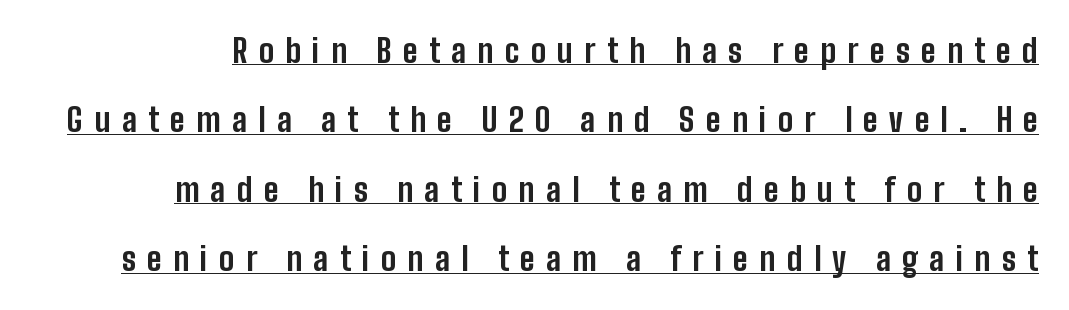
What decoration does the sample have? An underline. Each letter keeps its own natural width here, so spacing adapts to shape. Between one letter and the next there's a generous, obvious gap. A roman cut, with each character standing at attention. How heavy is the stroke? Heavy — this is a bold.
